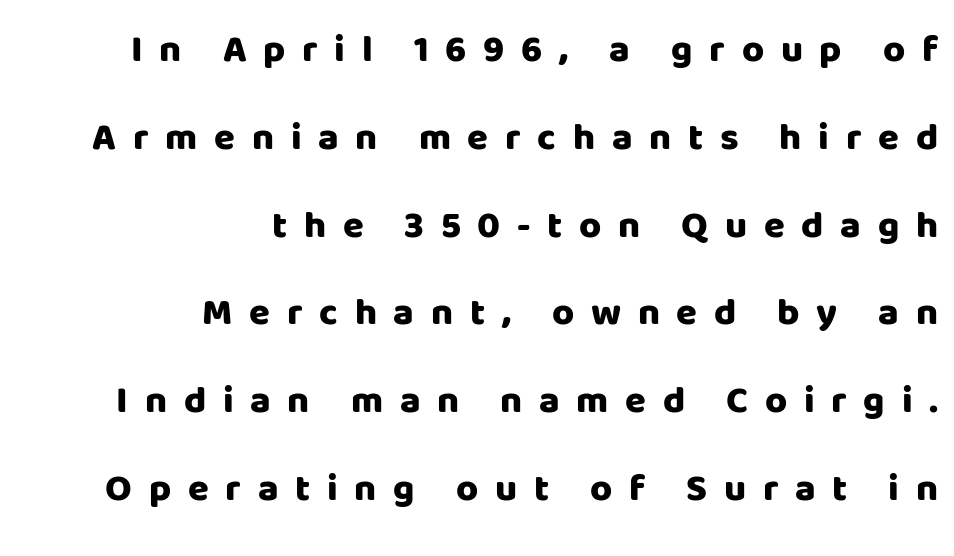
{"serif": "no", "italic": "no", "bold": "yes", "weight": "heavy", "width": "normal", "stroke_contrast": "low", "x_height": "large", "monospaced": "no", "underline": "no", "align": "right", "line_spacing": "loose", "line_spacing_ratio": 2.31, "letter_spacing": "wide", "letter_spacing_em": 0.44, "glyph_px": 38}
